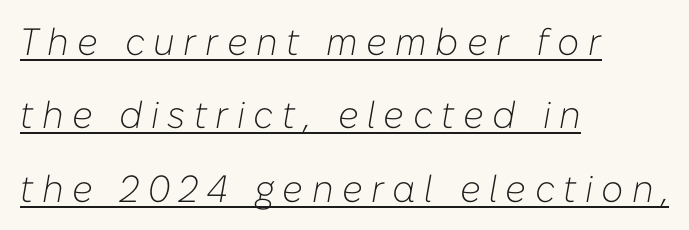
The image shows 38 px light type, italic (leaning right); set left-aligned, loose line spacing (1.93x), unusually wide letter spacing (+0.22 em), underlined; low stroke contrast and a medium x-height.
